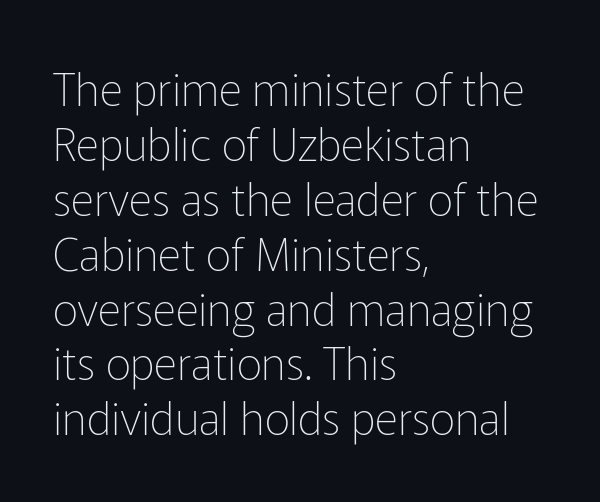
The image shows 45 px thin sans-serif type, upright; set left-aligned, line spacing 1.22x, normal letter spacing, not underlined; low stroke contrast and a medium x-height.
